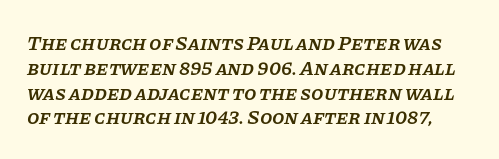
Q: Is the text bold? A: Semi-bold.
Q: Is the text italic (slanted)? A: Yes, it leans right by about 11 degrees.
Q: Is the text underlined? A: No.
Q: Is the spacing between letters normal or unusually wide? A: Normal.
